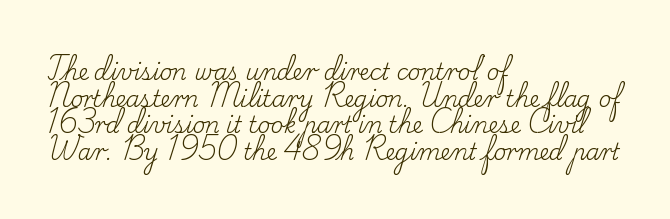
Q: Is the text bold? A: No.
Q: Is the text italic (slanted)? A: Yes.
Q: Is the text underlined? A: No.
Q: How is the paragraph aligned? A: Left-aligned.
Q: Is the spacing between letters normal or unusually wide? A: Normal.
